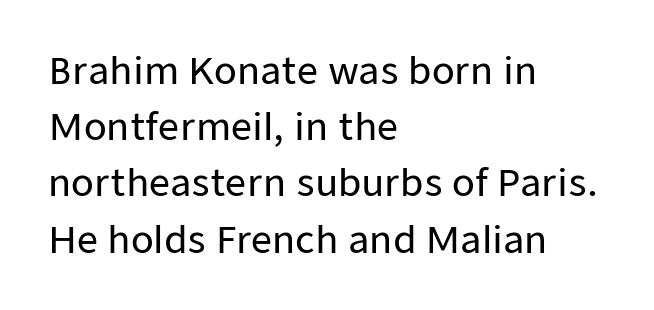
Q: Is the text italic (slanted)? A: No, it is upright.
Q: Is the typeface a serif or a sans-serif typeface? A: Sans-serif.
Q: Is the text underlined? A: No.
Q: How is the paragraph aligned? A: Left-aligned.
Q: Is the spacing between letters normal or unusually wide? A: Normal.
Q: Is the spacing between lines tight, normal or loose? A: Normal.
Q: Width (condensed, normal, or wide)? A: Normal.
Q: Stroke contrast? A: Low.
Q: x-height? A: Medium.
Q: Monospaced? A: No.
